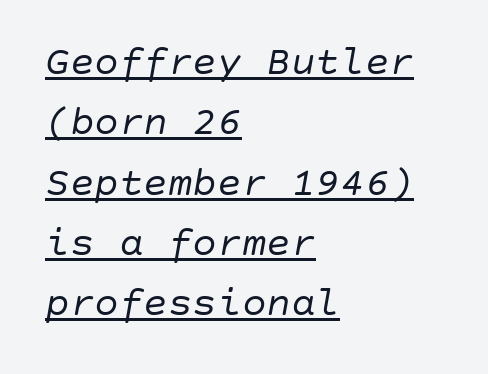
The image shows 41 px regular-weight type, italic (leaning right); set left-aligned, normal line spacing (1.47x), normal letter spacing, underlined; low stroke contrast and a large x-height.
